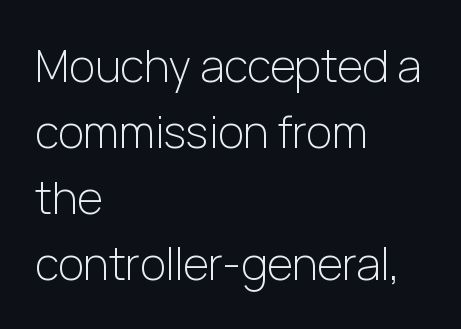
{"serif": "no", "italic": "no", "bold": "no", "weight": "light", "width": "normal", "stroke_contrast": "low", "x_height": "medium", "monospaced": "no", "underline": "no", "align": "left", "line_spacing": "normal", "line_spacing_ratio": 1.5, "letter_spacing": "normal", "letter_spacing_em": 0.0, "glyph_px": 44}
